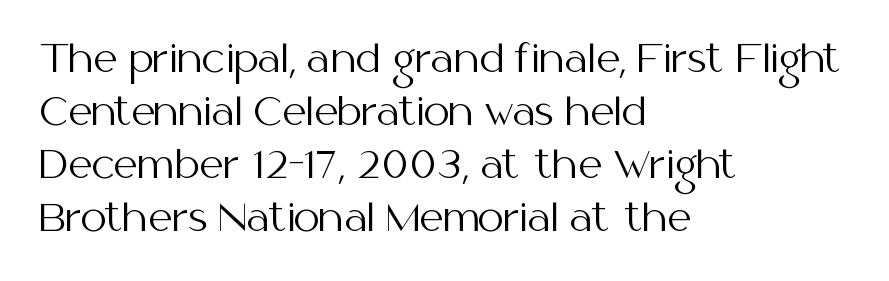
Q: Is the text bold? A: No.
Q: Is the text italic (slanted)? A: No, it is upright.
Q: Is the typeface a serif or a sans-serif typeface? A: Sans-serif.
Q: Is the text underlined? A: No.
Q: How is the paragraph aligned? A: Left-aligned.
Q: Is the spacing between letters normal or unusually wide? A: Normal.
Q: Is the spacing between lines tight, normal or loose? A: Normal.
Q: Width (condensed, normal, or wide)? A: Normal.
Q: Stroke contrast? A: Medium.
Q: x-height? A: Medium.
Q: Monospaced? A: No.
